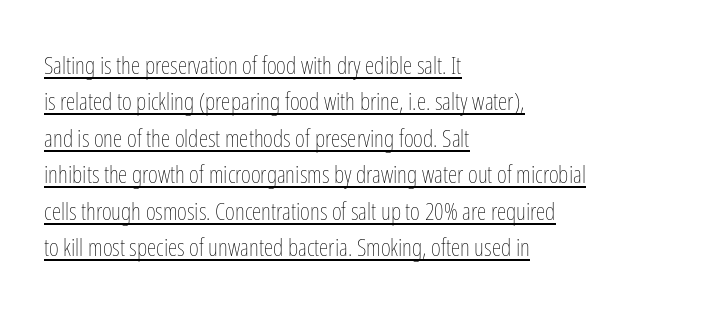
Is the stroke heavy? The answer is a plain regular-or-lighter. If you drew a line through each stem, it would be perfectly vertical. Vertical spacing — default. A classic flush-left, rag-right setting is used for this passage.
